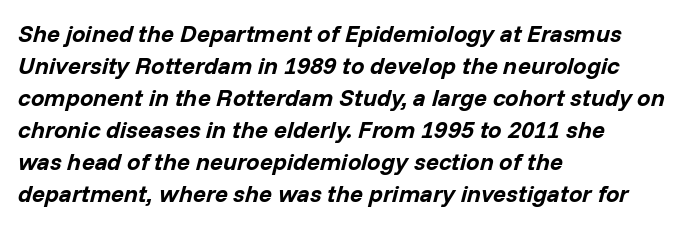
Typographic density is high because the face is bold. Underline: absent. The axis of the letterforms is tilted away from vertical. The setting favours the left margin, as ordinary paragraphs usually do. Each new line begins a customary step beneath the previous one. Nobody touched the tracking dial on this one.
